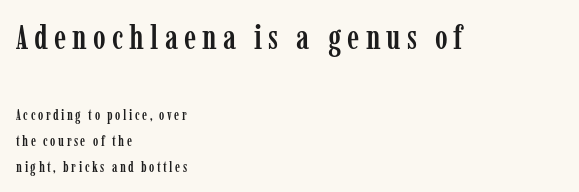
{"serif": "yes", "italic": "no", "width": "condensed", "stroke_contrast": "low", "x_height": "medium", "monospaced": "no", "underline": "no", "align": "left", "line_spacing_ratio": 1.85, "larger_block": "first", "size_ratio": 2.43, "glyph_px": 34}
